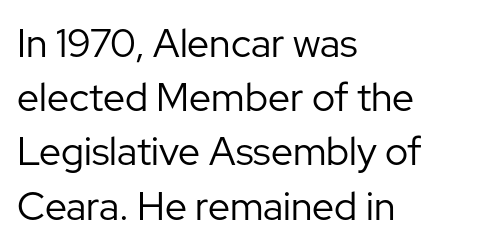
The image shows 39 px regular-weight sans-serif type, upright; set left-aligned, normal line spacing (1.39x), normal letter spacing, not underlined; low stroke contrast and a medium x-height.
